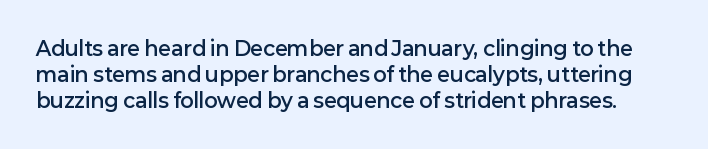
Vertically, the passage feels balanced, rows spaced as you'd expect. Only glyphs here, with clear space below each row. The letters stand straight up with perfectly vertical stems. This sample uses plain, unmodified letter spacing.
